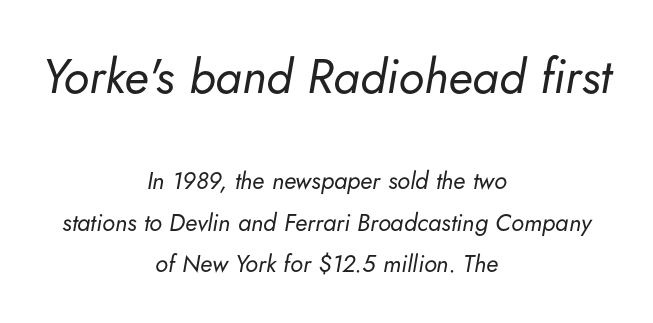
Q: Is the text bold? A: No.
Q: Is the text italic (slanted)? A: Yes, it leans right by about 5 degrees.
Q: Is the text underlined? A: No.
Q: How is the paragraph aligned? A: Centered.
Q: Is the spacing between letters normal or unusually wide? A: Normal.
Q: Which block of text is set in a larger size, the first (top) or the second (bottom)? A: The first (top) one.
Q: Width (condensed, normal, or wide)? A: Normal.
Q: Stroke contrast? A: Low.
Q: x-height? A: Small.
Q: Monospaced? A: No.
